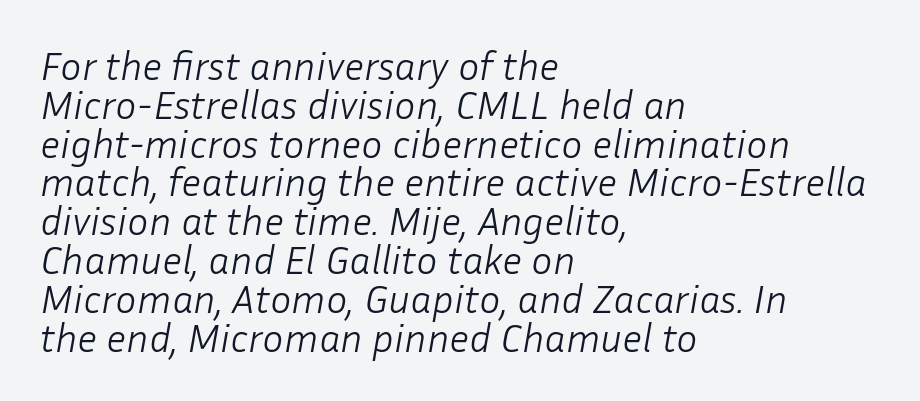
{"italic": "yes", "lean": "right", "slant_degrees": 10, "bold": "no", "weight": "light", "width": "normal", "stroke_contrast": "low", "x_height": "medium", "monospaced": "no", "underline": "no", "align": "left", "line_spacing": "tight", "line_spacing_ratio": 0.97, "letter_spacing": "normal", "letter_spacing_em": 0.0, "glyph_px": 40}
